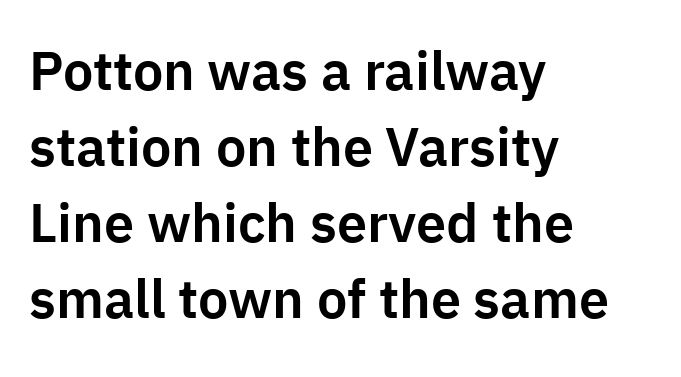
The typography opts for an upright posture over an oblique one. The leading is moderate, giving the passage an even texture. The passage shown is typed in a proportional face where columns would drift. A bare baseline throughout the passage. Default kerning and tracking; the words read as compact shapes. Leftover space on each line is placed entirely after the last word.
